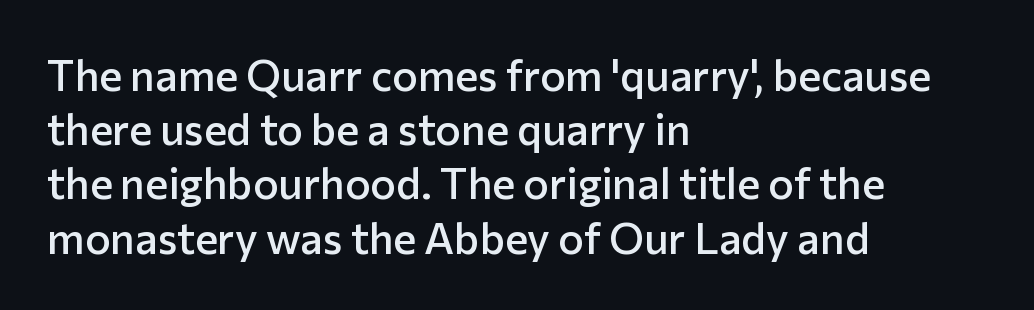
{"serif": "no", "italic": "no", "bold": "semi", "weight": "semibold", "width": "normal", "stroke_contrast": "low", "x_height": "medium", "monospaced": "no", "underline": "no", "align": "left", "line_spacing": "normal", "line_spacing_ratio": 1.26, "letter_spacing": "normal", "letter_spacing_em": 0.0, "glyph_px": 43}
